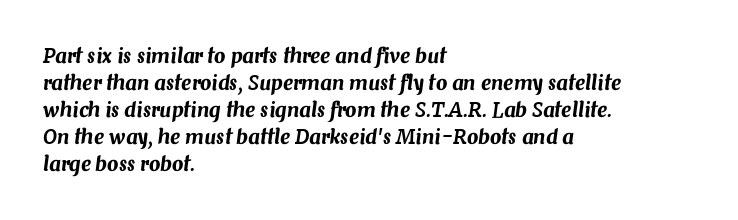
The image shows 20 px text type, italic (leaning right); set left-aligned, normal line spacing (1.35x), normal letter spacing, not underlined.
